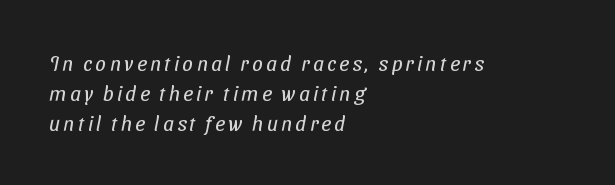
The image shows 21 px text type; set left-aligned, normal line spacing (1.43x), not underlined.
